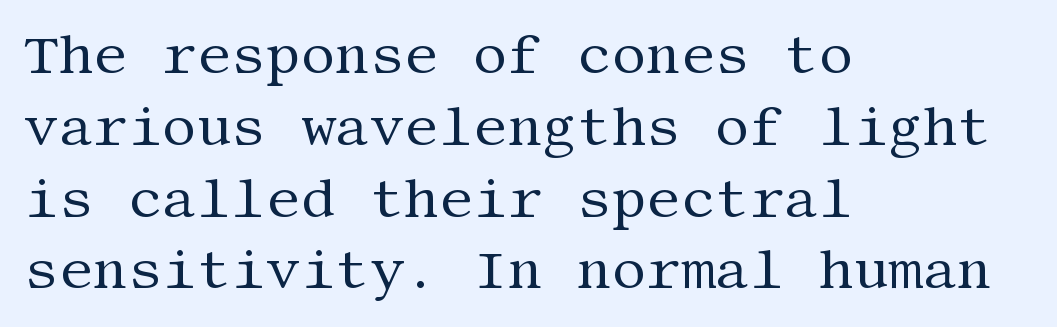
Q: Is the text bold? A: No.
Q: Is the text italic (slanted)? A: No, it is upright.
Q: Is the typeface a serif or a sans-serif typeface? A: Serif.
Q: Is the text underlined? A: No.
Q: How is the paragraph aligned? A: Left-aligned.
Q: Is the spacing between letters normal or unusually wide? A: Normal.
Q: Is the spacing between lines tight, normal or loose? A: Normal.
Q: Width (condensed, normal, or wide)? A: Normal.
Q: Stroke contrast? A: Medium.
Q: x-height? A: Large.
